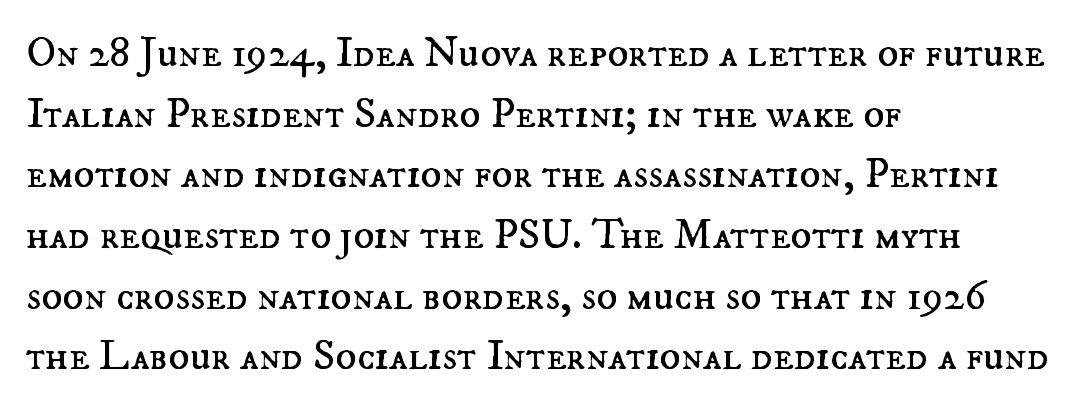
The specimen reads as upright at a glance. The strip under each line holds only bare page. Does extra space separate the letters? No, they use regular spacing. The letters look calm and open, with moderate or lighter stems.
